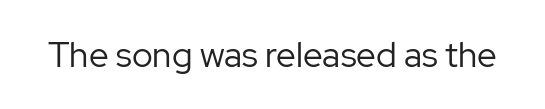
{"serif": "no", "italic": "no", "bold": "no", "weight": "regular", "width": "normal", "stroke_contrast": "low", "x_height": "medium", "monospaced": "no", "underline": "no", "letter_spacing": "normal", "letter_spacing_em": 0.0, "glyph_px": 35}
